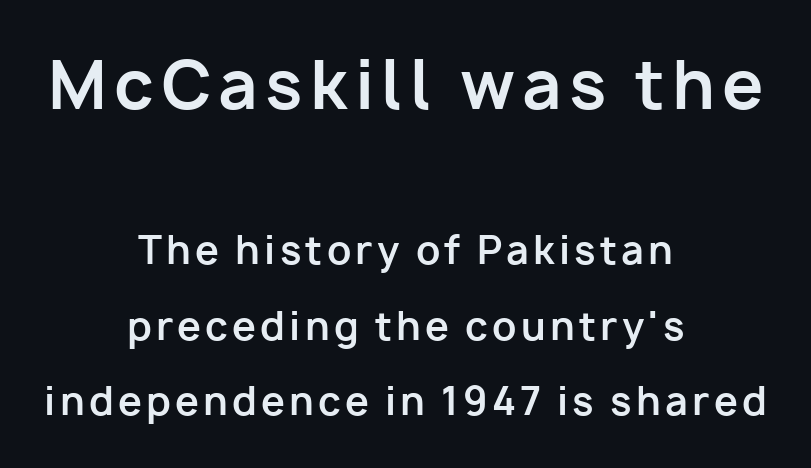
Spacing verdict: proportional, widths tailored to each character. In terms of posture, this sample is upright. In terms of letterform style, serifs are entirely absent. Quick note: underline off.
